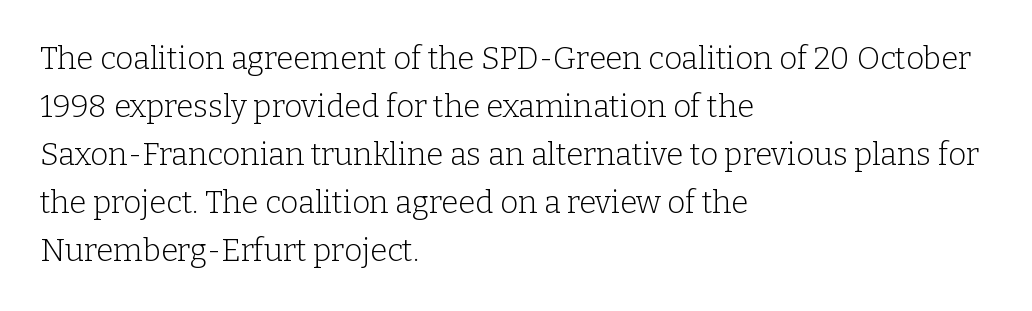
You can tell it's not italic because the verticals are truly vertical. The foot of each line stays bare and open. No extra ink here — the face is not bold. Left-aligned paragraph, ragged on the right. Type style note: has serifs. This sample has the flowing, uneven cadence of proportional lettering.
